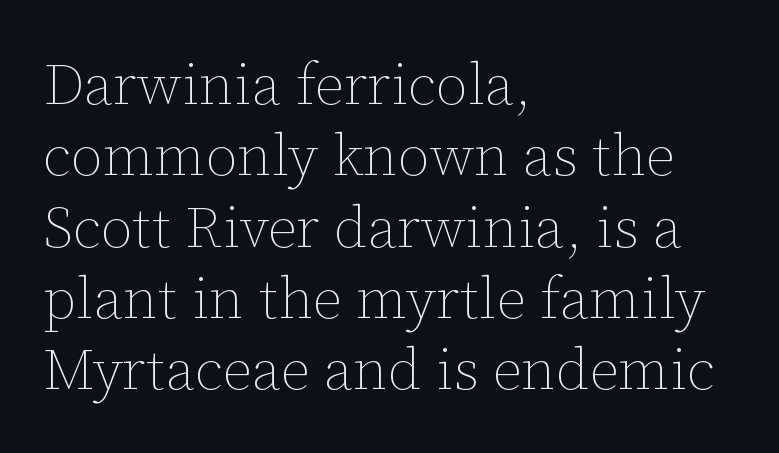
Q: Is the text bold? A: No.
Q: Is the text italic (slanted)? A: No, it is upright.
Q: Is the text underlined? A: No.
Q: How is the paragraph aligned? A: Left-aligned.
Q: Is the spacing between letters normal or unusually wide? A: Normal.
Q: Width (condensed, normal, or wide)? A: Normal.
Q: Stroke contrast? A: Low.
Q: x-height? A: Medium.
Q: Monospaced? A: No.
